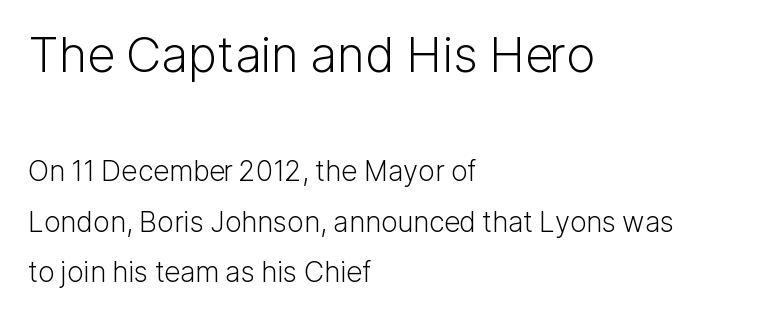
Q: Is the text bold? A: No.
Q: Is the text italic (slanted)? A: No, it is upright.
Q: Is the typeface a serif or a sans-serif typeface? A: Sans-serif.
Q: Is the text underlined? A: No.
Q: How is the paragraph aligned? A: Left-aligned.
Q: Is the spacing between letters normal or unusually wide? A: Normal.
Q: Which block of text is set in a larger size, the first (top) or the second (bottom)? A: The first (top) one.
Q: Width (condensed, normal, or wide)? A: Normal.
Q: Stroke contrast? A: Low.
Q: x-height? A: Medium.
Q: Monospaced? A: No.
